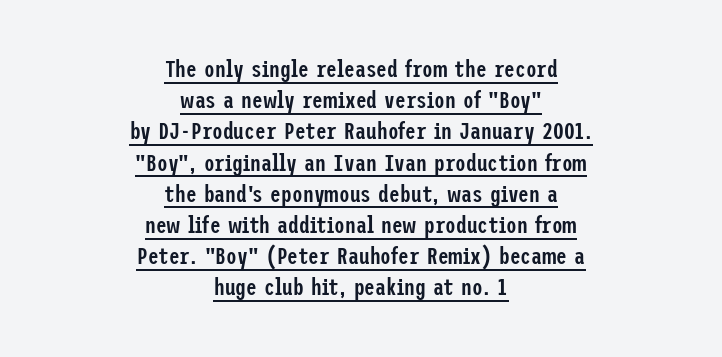
Standard letterfit; no display-style spreading of the glyphs. These lines are centered, leaving both edges ragged. Underline: present. Successive baselines arrive at the customary interval.
